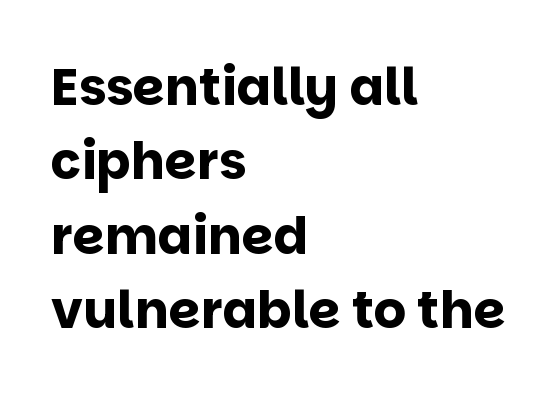
Q: Is the text bold? A: Yes.
Q: Is the text italic (slanted)? A: No, it is upright.
Q: Is the typeface a serif or a sans-serif typeface? A: Sans-serif.
Q: Is the text underlined? A: No.
Q: How is the paragraph aligned? A: Left-aligned.
Q: Is the spacing between letters normal or unusually wide? A: Normal.
Q: Is the spacing between lines tight, normal or loose? A: Normal.
Q: Width (condensed, normal, or wide)? A: Normal.
Q: Stroke contrast? A: Low.
Q: x-height? A: Large.
Q: Monospaced? A: No.
